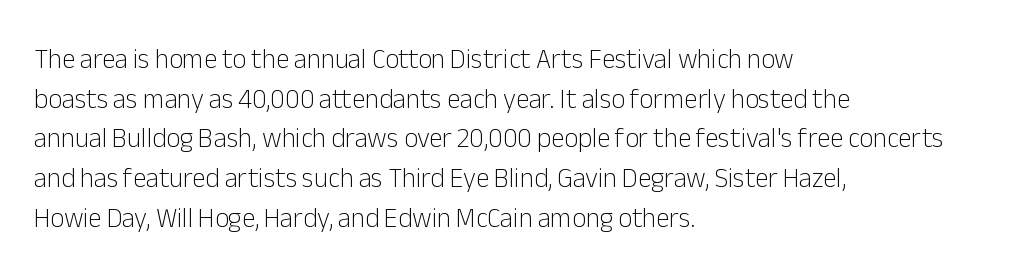
The image shows 27 px text type, upright; set left-aligned, normal line spacing (1.47x), normal letter spacing, not underlined.
